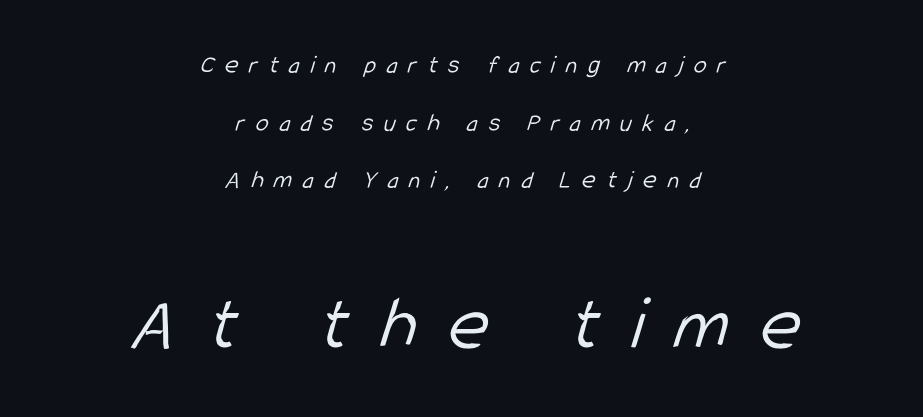
Q: Is the text bold? A: No.
Q: Is the typeface a serif or a sans-serif typeface? A: Sans-serif.
Q: Is the text underlined? A: No.
Q: How is the paragraph aligned? A: Centered.
Q: Is the spacing between letters normal or unusually wide? A: Unusually wide.
Q: Is the spacing between lines tight, normal or loose? A: Loose.
Q: Which block of text is set in a larger size, the first (top) or the second (bottom)? A: The second (bottom) one.
Q: Width (condensed, normal, or wide)? A: Condensed.
Q: Stroke contrast? A: Low.
Q: x-height? A: Medium.
Q: Monospaced? A: No.
